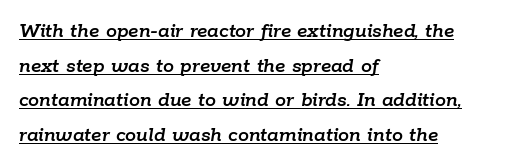
{"italic": "yes", "lean": "right", "slant_degrees": 9, "underline": "yes", "align": "left", "line_spacing": "normal", "line_spacing_ratio": 1.57, "letter_spacing": "normal", "letter_spacing_em": 0.0, "glyph_px": 22}
